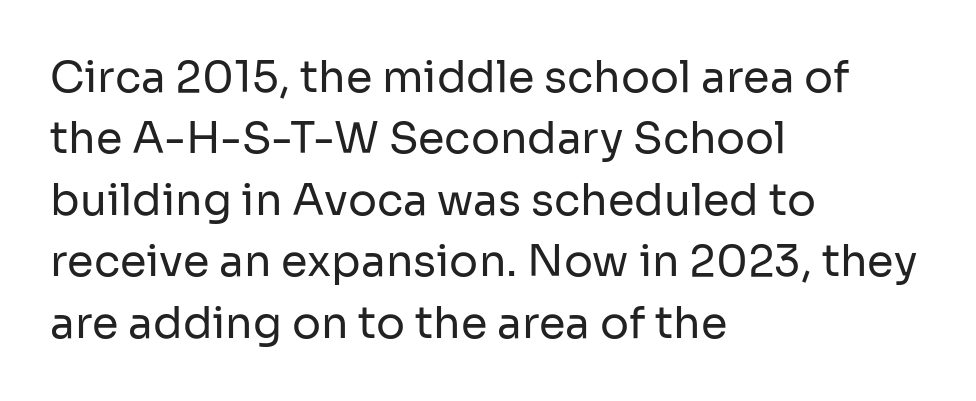
{"serif": "no", "italic": "no", "bold": "no", "weight": "regular", "width": "normal", "stroke_contrast": "low", "x_height": "medium", "monospaced": "no", "underline": "no", "align": "left", "line_spacing": "normal", "line_spacing_ratio": 1.43, "letter_spacing": "normal", "letter_spacing_em": 0.0, "glyph_px": 43}
